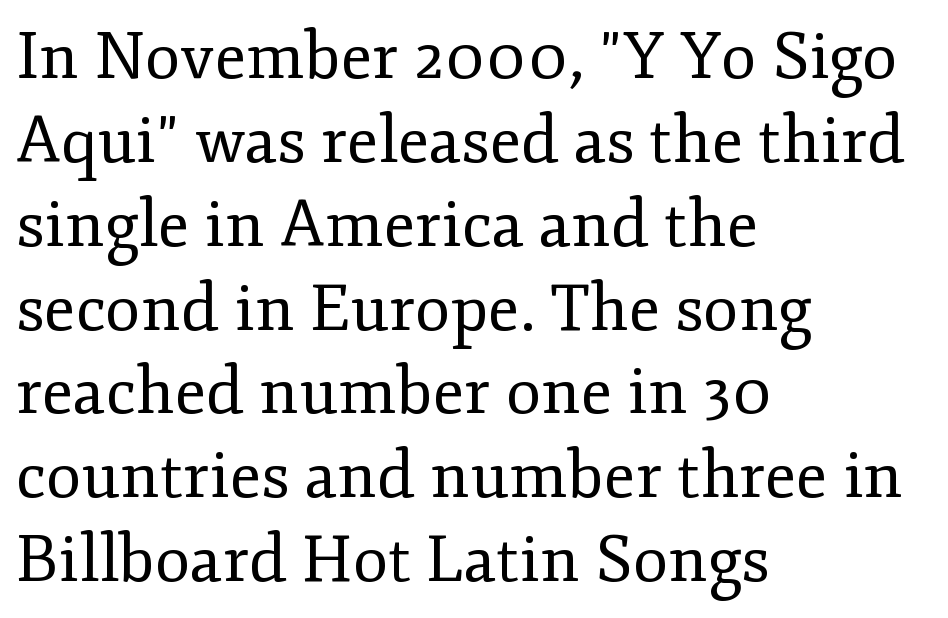
The image shows 65 px regular-weight serif type, upright; set left-aligned, normal line spacing (1.29x), normal letter spacing, not underlined; low stroke contrast and a small x-height.
